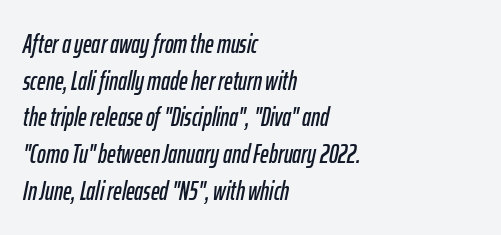
Q: Is the text italic (slanted)? A: Yes, it leans right by about 12 degrees.
Q: Is the text underlined? A: No.
Q: How is the paragraph aligned? A: Left-aligned.
Q: Is the spacing between letters normal or unusually wide? A: Normal.
Q: Is the spacing between lines tight, normal or loose? A: Normal.
